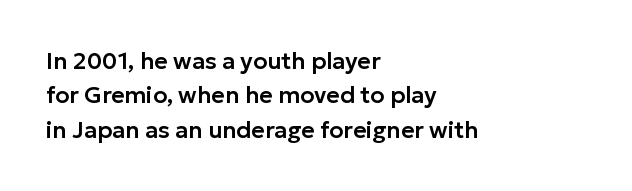
If you drew a ruler down the left edge, every line would touch it. Any mark beneath the type? The region is blank. Vertical spacing — default. It's the straight-up-and-down kind of type.
